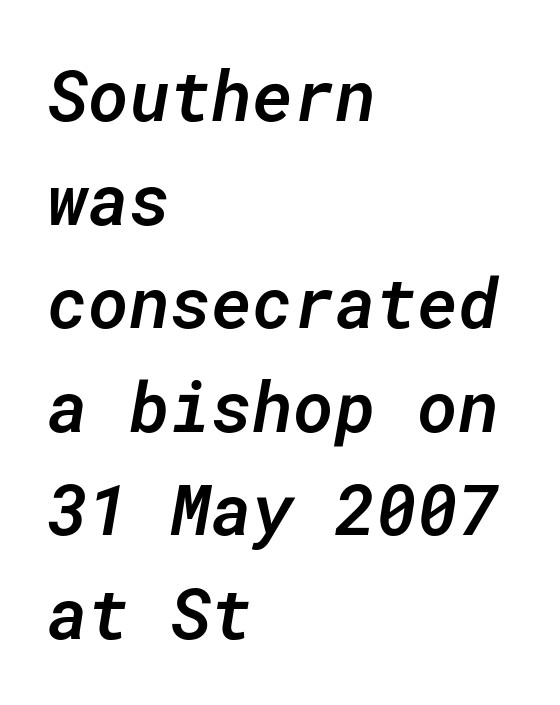
{"italic": "yes", "lean": "right", "slant_degrees": 10, "bold": "semi", "weight": "semibold", "width": "normal", "stroke_contrast": "low", "x_height": "medium", "monospaced": "yes", "underline": "no", "align": "left", "line_spacing": "normal", "line_spacing_ratio": 1.48, "letter_spacing": "normal", "letter_spacing_em": 0.0, "glyph_px": 70}
